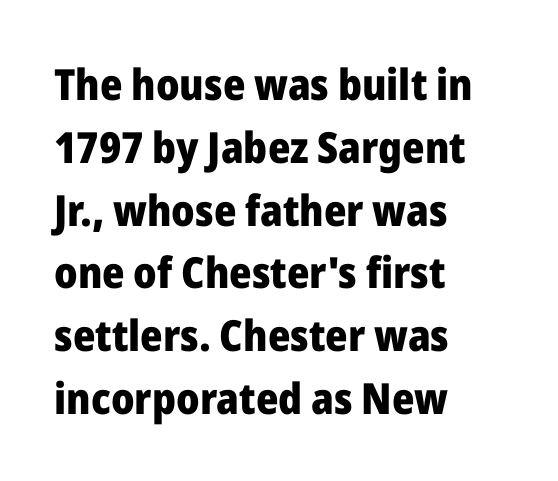
{"serif": "no", "italic": "no", "bold": "yes", "weight": "heavy", "width": "normal", "stroke_contrast": "low", "x_height": "medium", "monospaced": "no", "underline": "no", "align": "left", "line_spacing": "normal", "line_spacing_ratio": 1.46, "letter_spacing": "normal", "letter_spacing_em": 0.0, "glyph_px": 43}
